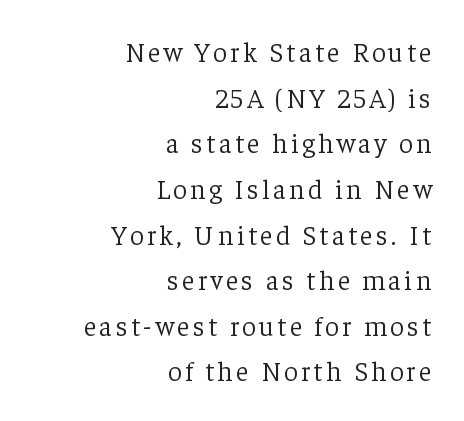
Q: Is the text bold? A: No.
Q: Is the text italic (slanted)? A: No, it is upright.
Q: Is the text underlined? A: No.
Q: How is the paragraph aligned? A: Right-aligned.
Q: Is the spacing between lines tight, normal or loose? A: Normal.
